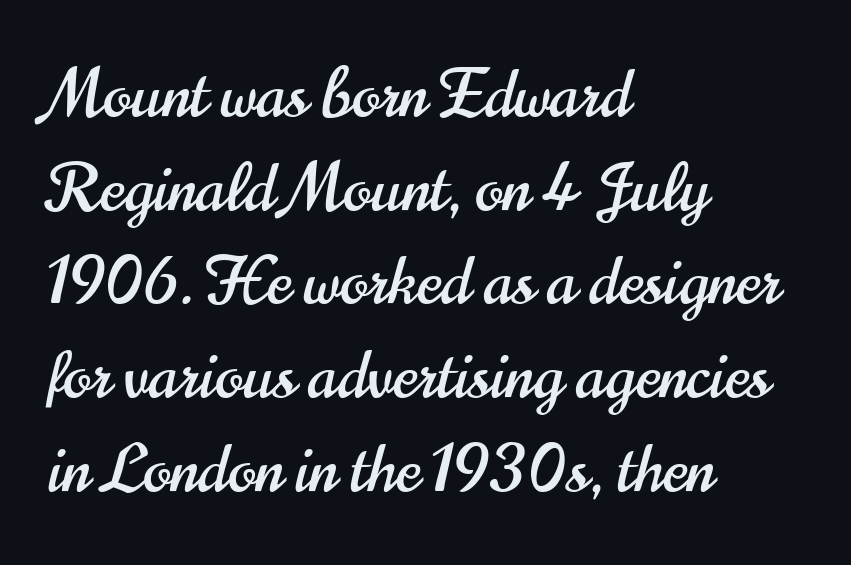
The image shows 66 px condensed sans-serif type; set left-aligned, normal line spacing (1.42x), normal letter spacing, not underlined; high stroke contrast and a small x-height.
